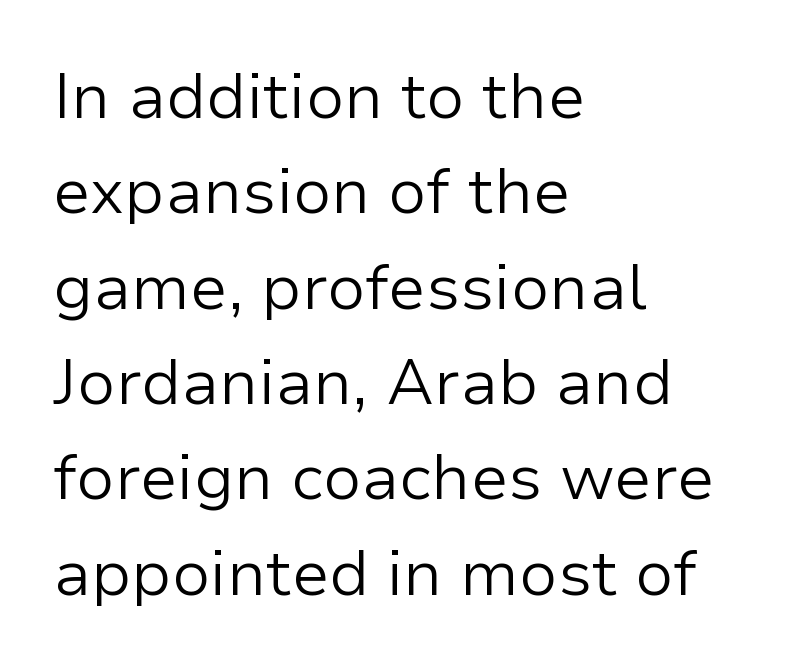
Q: Is the text bold? A: No.
Q: Is the text italic (slanted)? A: No, it is upright.
Q: Is the typeface a serif or a sans-serif typeface? A: Sans-serif.
Q: Is the text underlined? A: No.
Q: How is the paragraph aligned? A: Left-aligned.
Q: Is the spacing between letters normal or unusually wide? A: Normal.
Q: Is the spacing between lines tight, normal or loose? A: Normal.
Q: Width (condensed, normal, or wide)? A: Normal.
Q: Stroke contrast? A: Low.
Q: x-height? A: Medium.
Q: Monospaced? A: No.
